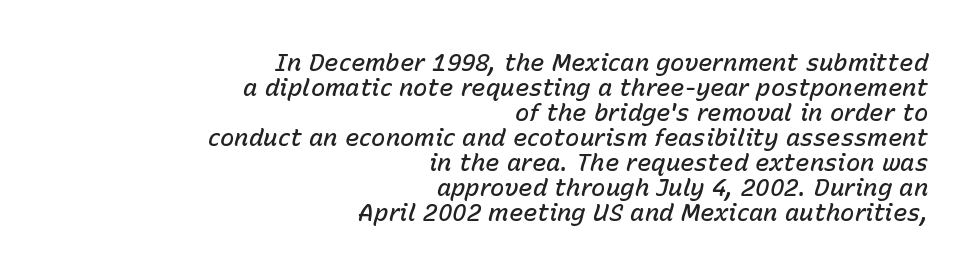
Each line ends at the same right margin while the left side varies. The space between consecutive lines is stingy. Would a proofreader flag this as italicized? Yes. Nothing unusual about the tracking: characters are spaced as the font intends. Glance below the letters and you will spot only blank space.
